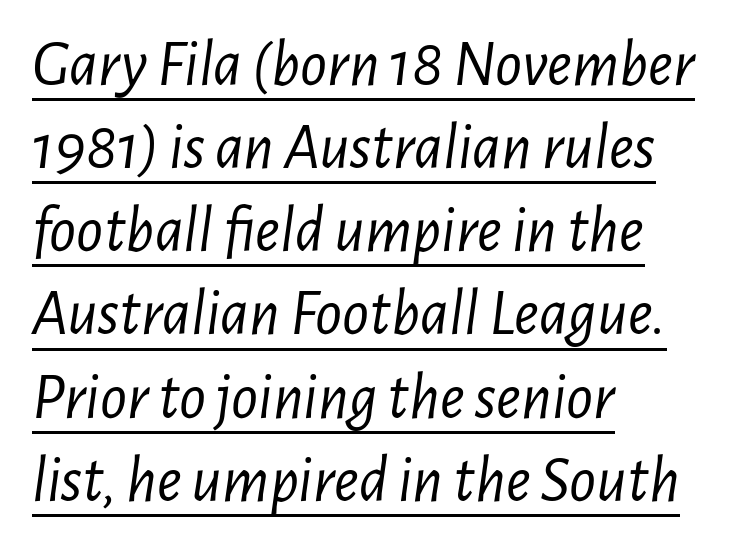
The paragraph shown leans on its left margin. This sample has the flowing, uneven cadence of proportional lettering. The horizontal fit of the characters is conventional and even. The lettering is marked with a stroke running underneath it. Bold? No — there's no thickening of the strokes.
